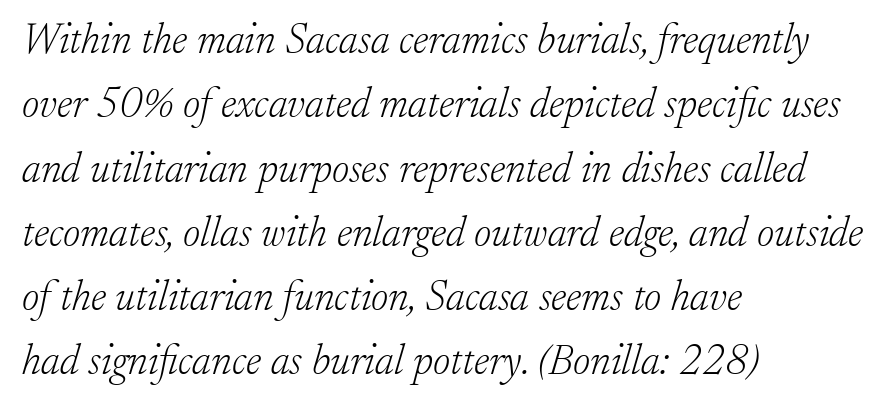
{"serif": "yes", "italic": "yes", "lean": "right", "slant_degrees": 17, "bold": "no", "weight": "light", "width": "normal", "stroke_contrast": "low", "x_height": "small", "monospaced": "no", "underline": "no", "align": "left", "line_spacing": "normal", "line_spacing_ratio": 1.53, "letter_spacing": "normal", "letter_spacing_em": 0.0, "glyph_px": 42}
